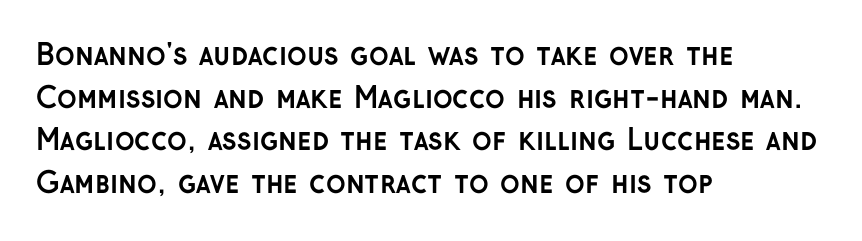
Nothing unusual about the tracking: characters are spaced as the font intends. Is there any slant? The stems are plumb. Plain, unruled lines of type. To sum up the face: it is a sans, with no serifs. Students, observe: this is what conventionally led text looks like. Does the weight exceed regular? Yes, all the way to bold.
